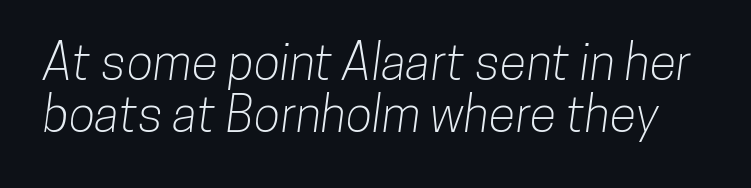
{"serif": "no", "width": "condensed", "stroke_contrast": "low", "x_height": "medium", "monospaced": "no", "underline": "no", "line_spacing": "tight", "line_spacing_ratio": 1.06, "letter_spacing": "normal", "letter_spacing_em": 0.0, "glyph_px": 49}
